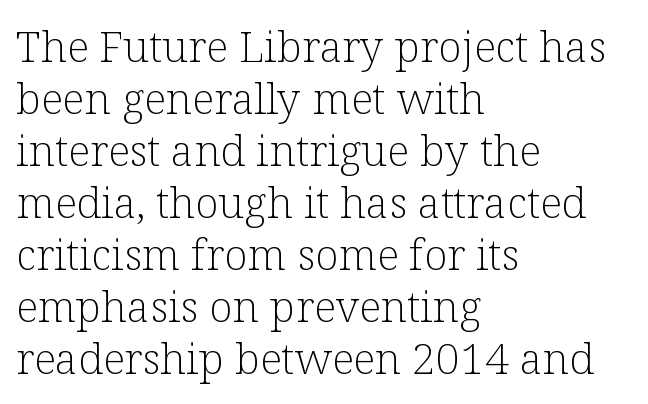
{"serif": "yes", "italic": "no", "bold": "no", "weight": "light", "width": "normal", "stroke_contrast": "low", "x_height": "medium", "monospaced": "no", "underline": "no", "align": "left", "line_spacing_ratio": 1.21, "letter_spacing": "normal", "letter_spacing_em": 0.0, "glyph_px": 43}
